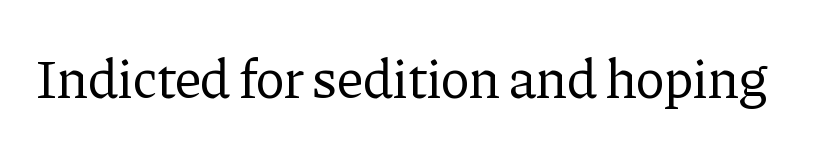
{"serif": "yes", "italic": "no", "bold": "no", "weight": "regular", "width": "normal", "stroke_contrast": "low", "x_height": "medium", "monospaced": "no", "underline": "no", "letter_spacing": "normal", "letter_spacing_em": 0.0, "glyph_px": 55}
